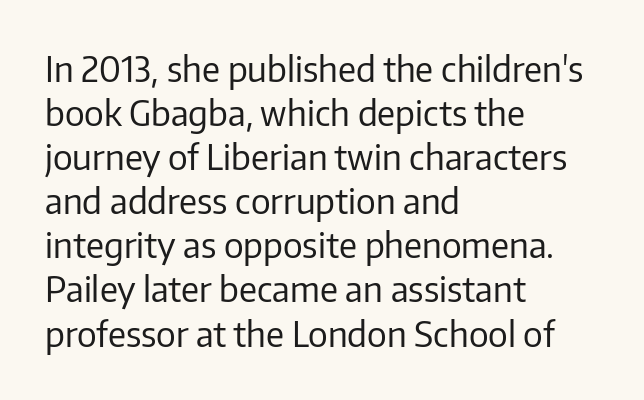
{"serif": "no", "italic": "no", "bold": "no", "weight": "regular", "width": "normal", "stroke_contrast": "low", "x_height": "medium", "monospaced": "no", "underline": "no", "align": "left", "line_spacing": "normal", "line_spacing_ratio": 1.26, "letter_spacing": "normal", "letter_spacing_em": 0.0, "glyph_px": 35}
